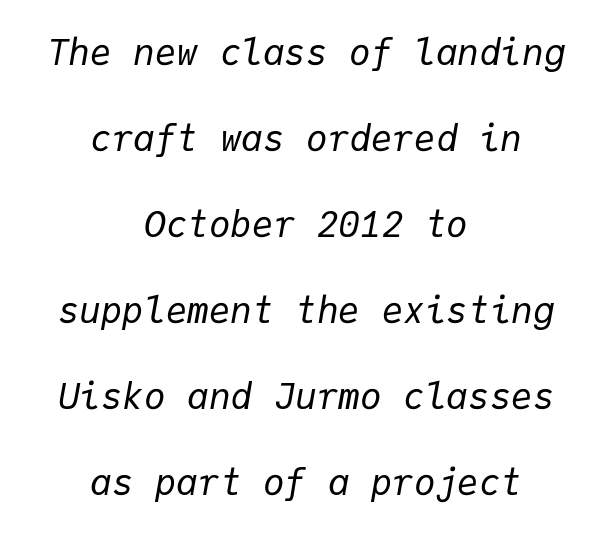
These lines stand farther apart than default settings would place them. The typesetter chose a symmetrical, centered arrangement here. The gap between lines stays unmarked. The tracking reads as untouched default to a designer's eye. Weight: in the light-to-regular range. This sample has the even, mechanical cadence of fixed-width lettering.
